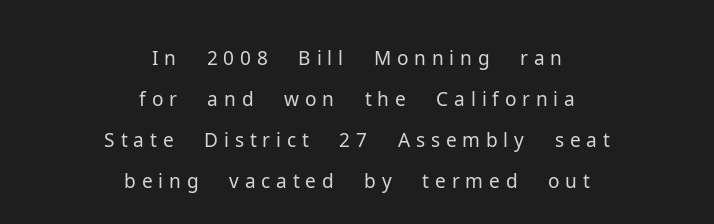
The image shows 39 px light sans-serif type, upright; set centered, tight line spacing (1.05x), not underlined; low stroke contrast and a medium x-height.
